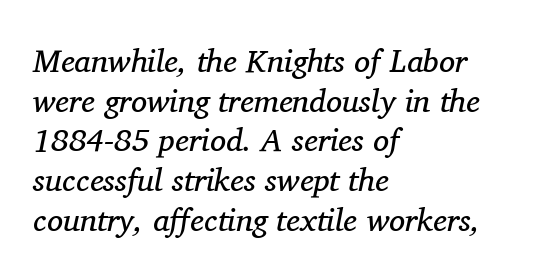
Q: Is the text bold? A: No.
Q: Is the text italic (slanted)? A: Yes, it leans right by about 11 degrees.
Q: Is the typeface a serif or a sans-serif typeface? A: Serif.
Q: Is the text underlined? A: No.
Q: How is the paragraph aligned? A: Left-aligned.
Q: Is the spacing between letters normal or unusually wide? A: Normal.
Q: Width (condensed, normal, or wide)? A: Normal.
Q: Stroke contrast? A: Medium.
Q: x-height? A: Medium.
Q: Monospaced? A: No.
